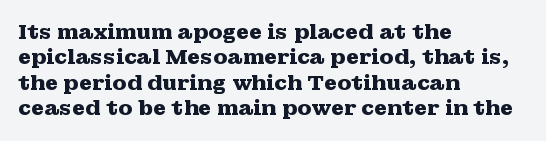
The image shows 21 px bold type, upright; set left-aligned, line spacing 1.21x, normal letter spacing, not underlined.
